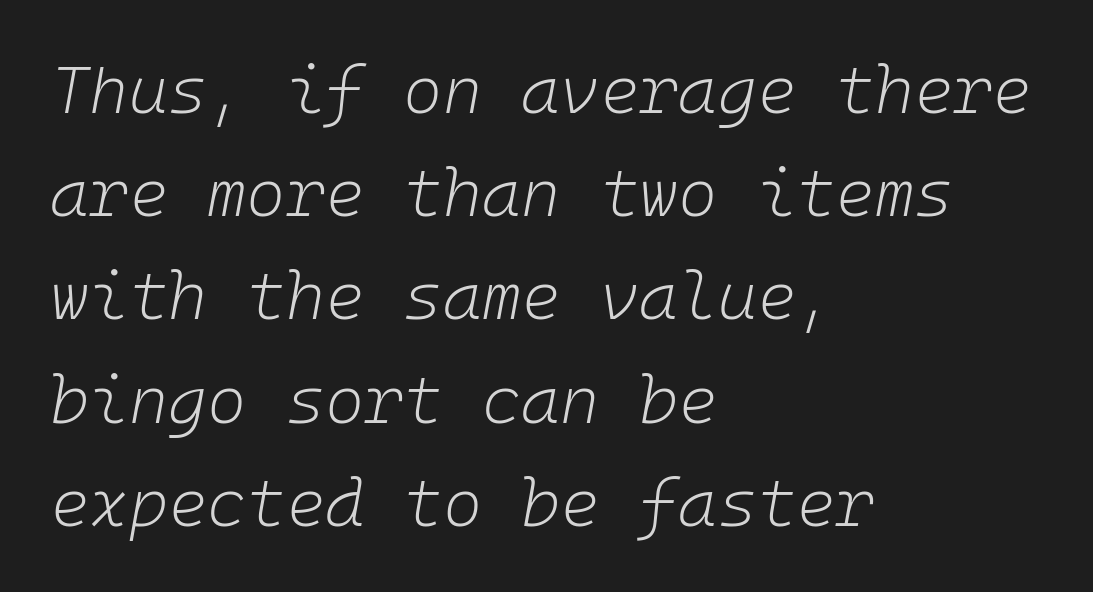
The image shows 67 px light type, italic (leaning right), monospaced; set left-aligned, normal line spacing (1.54x), normal letter spacing, not underlined; low stroke contrast and a medium x-height.
